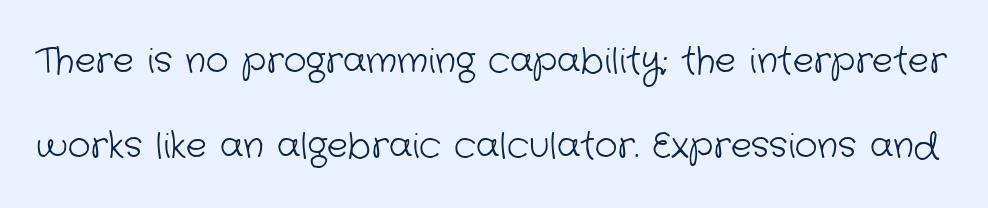
The image shows 35 px light sans-serif type; set loose line spacing (2.42x), normal letter spacing, not underlined; low stroke contrast and a medium x-height.
